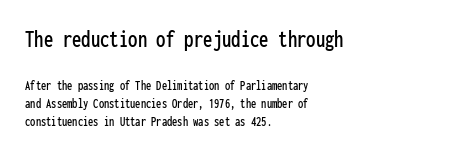
The image shows 25 px text type, upright; set left-aligned, normal line spacing (1.29x), normal letter spacing, not underlined; the first (top) block is 1.79x larger.
